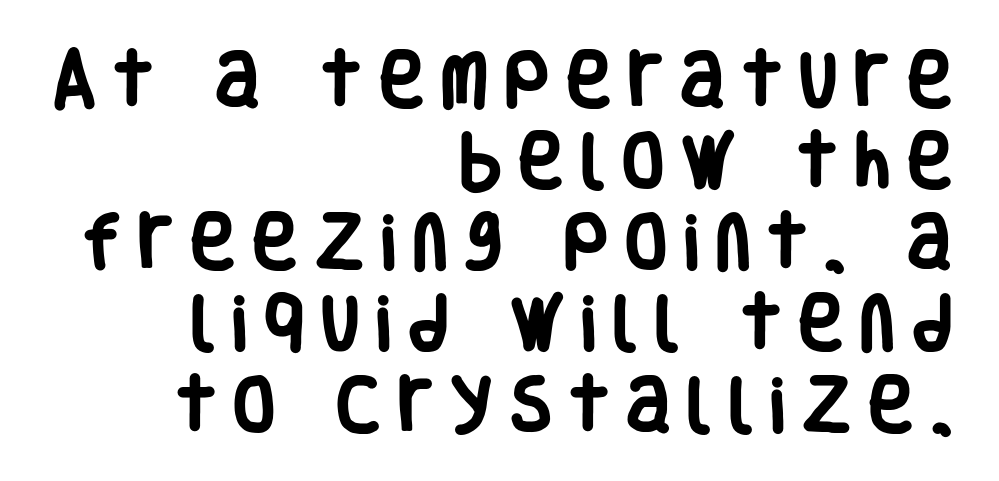
{"serif": "no", "italic": "no", "bold": "yes", "weight": "heavy", "width": "condensed", "stroke_contrast": "low", "x_height": "large", "monospaced": "no", "underline": "no", "align": "right", "line_spacing": "normal", "line_spacing_ratio": 1.33, "letter_spacing": "wide", "letter_spacing_em": 0.28, "glyph_px": 61}
